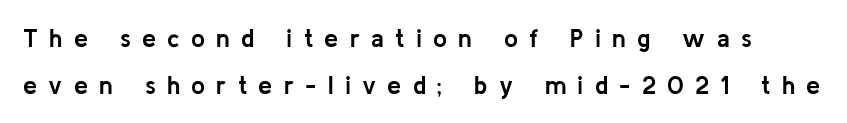
Q: Is the text bold? A: Yes.
Q: Is the text italic (slanted)? A: No, it is upright.
Q: Is the text underlined? A: No.
Q: Is the spacing between letters normal or unusually wide? A: Unusually wide.
